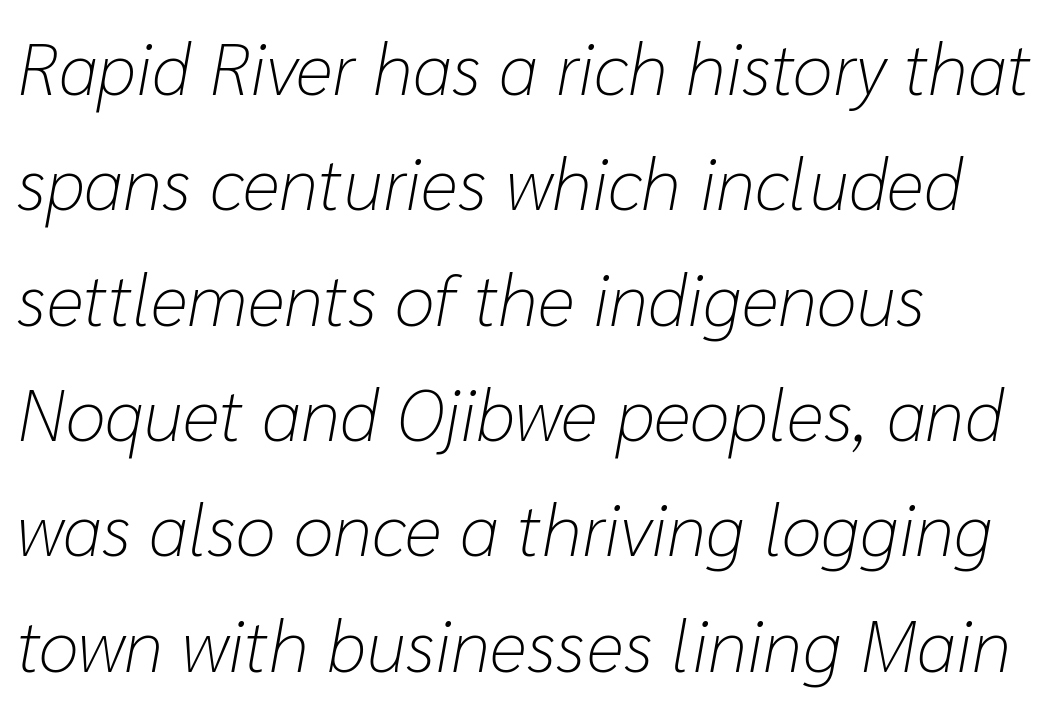
Beneath every word, the page is bare. This sample uses an oblique cut, with every glyph tilted off the vertical. Tracking value appears to be zero — textbook default spacing. The rendering uses natural spacing where letterforms have individual widths. The rendering uses a moderate line-height, typical for paragraphs.
